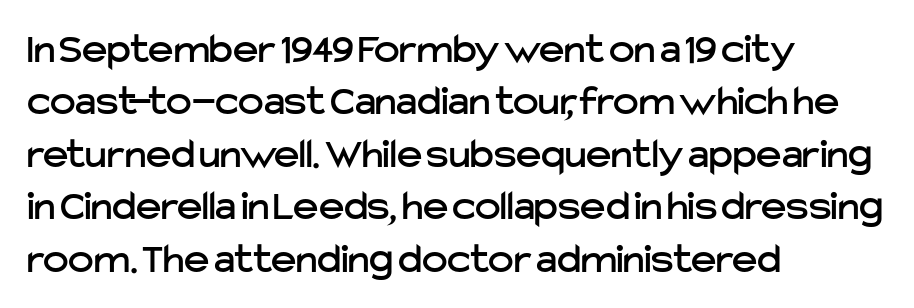
Q: Is the text italic (slanted)? A: No, it is upright.
Q: Is the typeface a serif or a sans-serif typeface? A: Sans-serif.
Q: Is the text underlined? A: No.
Q: How is the paragraph aligned? A: Left-aligned.
Q: Is the spacing between letters normal or unusually wide? A: Normal.
Q: Width (condensed, normal, or wide)? A: Normal.
Q: Stroke contrast? A: Low.
Q: x-height? A: Medium.
Q: Monospaced? A: No.
